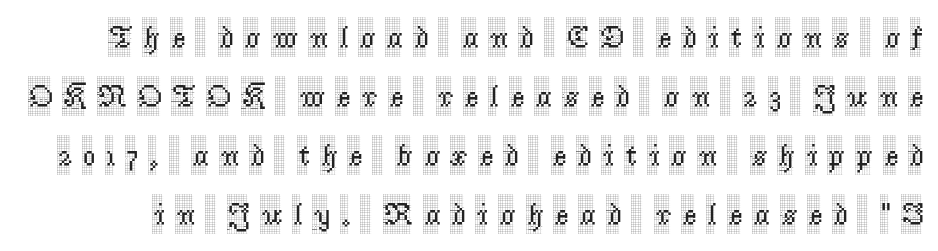
The image shows 31 px condensed serif type, upright; set loose line spacing (1.9x), unusually wide letter spacing (+0.35 em), not underlined; a large x-height.
